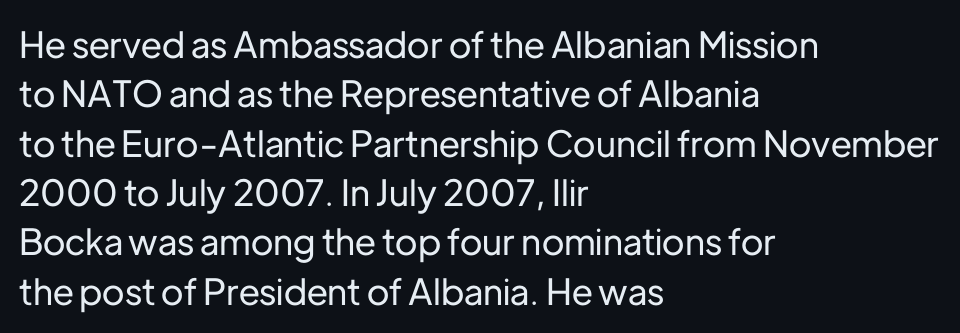
{"serif": "no", "italic": "no", "width": "normal", "stroke_contrast": "low", "x_height": "medium", "monospaced": "no", "underline": "no", "align": "left", "line_spacing": "normal", "line_spacing_ratio": 1.37, "letter_spacing": "normal", "letter_spacing_em": 0.0, "glyph_px": 36}
